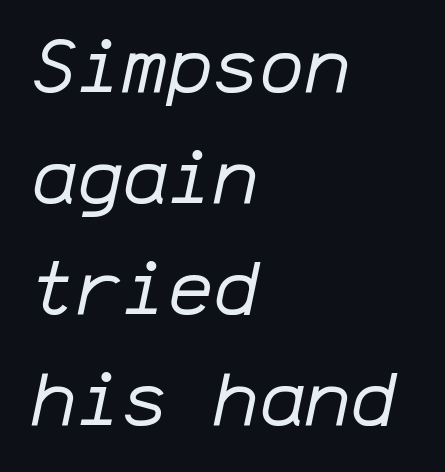
Q: Is the text bold? A: No.
Q: Is the text italic (slanted)? A: Yes, it leans right by about 12 degrees.
Q: Is the text underlined? A: No.
Q: How is the paragraph aligned? A: Left-aligned.
Q: Is the spacing between letters normal or unusually wide? A: Normal.
Q: Is the spacing between lines tight, normal or loose? A: Normal.
Q: Width (condensed, normal, or wide)? A: Normal.
Q: Stroke contrast? A: Low.
Q: x-height? A: Medium.
Q: Monospaced? A: Yes.
